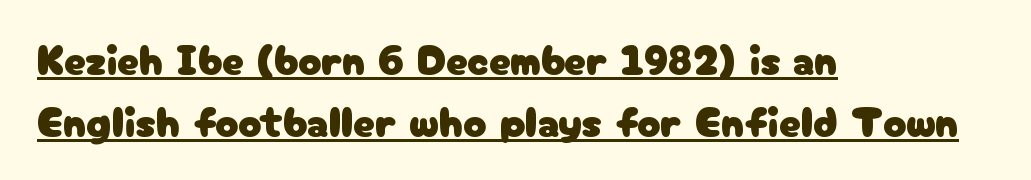
The image shows 43 px sans-serif type, upright; set left-aligned, normal line spacing (1.44x), normal letter spacing, underlined; low stroke contrast and a medium x-height.
